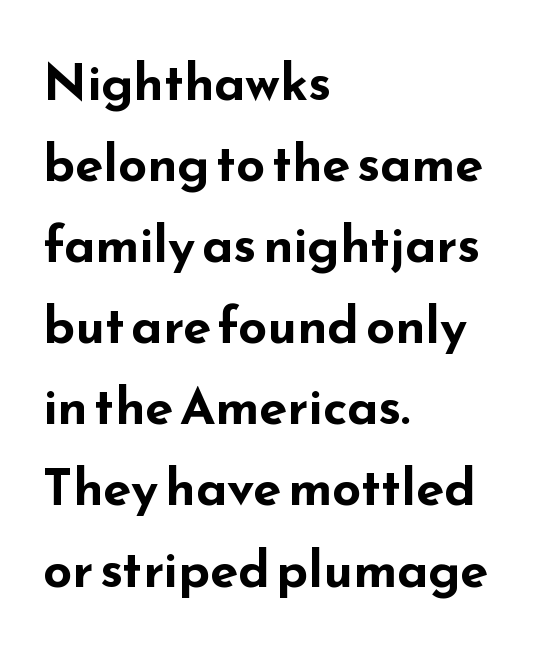
{"serif": "no", "italic": "no", "bold": "yes", "weight": "bold", "width": "wide", "stroke_contrast": "low", "x_height": "small", "monospaced": "no", "underline": "no", "align": "left", "line_spacing": "normal", "line_spacing_ratio": 1.59, "letter_spacing": "normal", "letter_spacing_em": 0.0, "glyph_px": 51}
